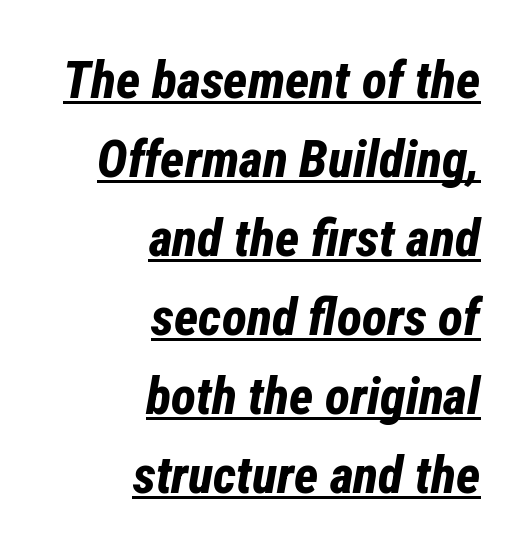
{"italic": "yes", "lean": "right", "slant_degrees": 12, "bold": "yes", "weight": "bold", "width": "condensed", "stroke_contrast": "low", "x_height": "medium", "monospaced": "no", "underline": "yes", "align": "right", "line_spacing": "normal", "line_spacing_ratio": 1.52, "letter_spacing": "normal", "letter_spacing_em": 0.0, "glyph_px": 52}
